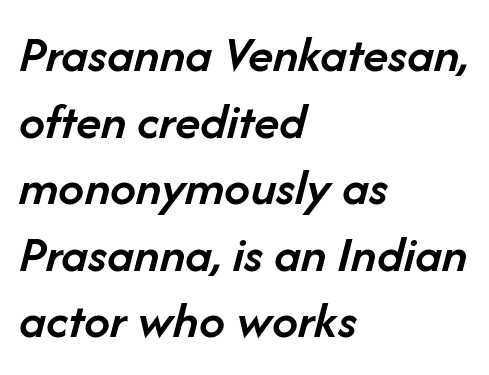
This is the in-between weight designers call semibold or demi. Varying glyph widths throughout — classic text-font behaviour. The letters sit at their default tracking, neither squeezed nor spread. Line spacing here is normal. Leftover space on each line is placed entirely after the last word.
